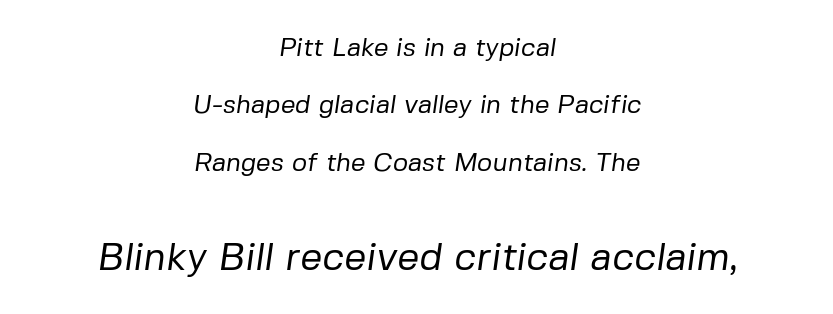
The later block is typeset at a bigger size than the earlier block. The block of text is sparse from top to bottom, with ample space between rows. Observe the ordinary spacing: letters are neighbours, not strangers. This reads as an unemphasized weight, regular at the heaviest. Observe the absence of serifs on each vertical stroke in this sample. Each letter keeps its own natural width here, so spacing adapts to shape.
